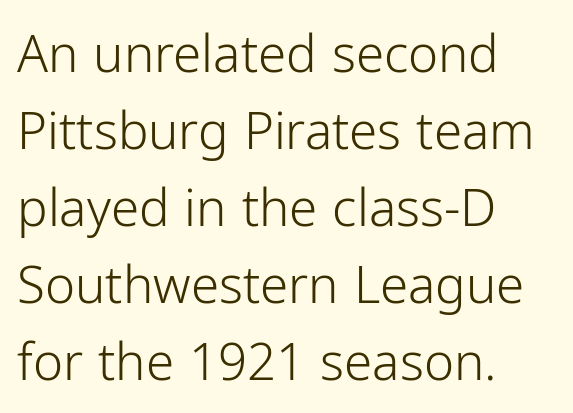
Designer's note — italics off, roman on. The string is rendered with underlining switched off. Note the varied advance widths — an 'i' is clearly narrower than an 'm'. The rendering shows plain stroke endings on the letterforms — a sans-serif design. Stems and bowls with no extra thickness — not bold. In terms of letterspacing, this is plain default setting.
